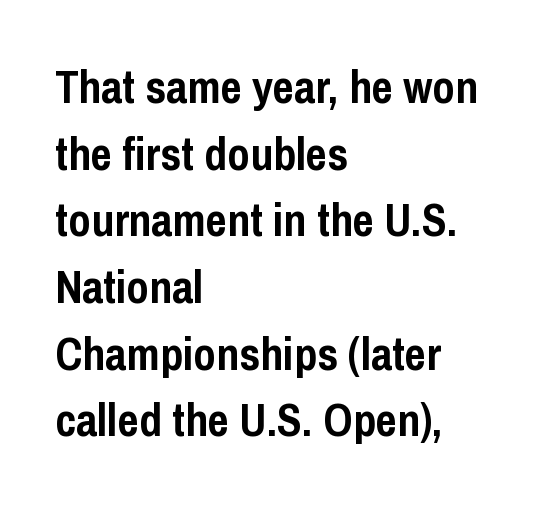
{"serif": "no", "italic": "no", "bold": "yes", "weight": "semibold", "width": "condensed", "stroke_contrast": "low", "x_height": "medium", "monospaced": "no", "underline": "no", "align": "left", "line_spacing": "normal", "line_spacing_ratio": 1.45, "letter_spacing": "normal", "letter_spacing_em": 0.0, "glyph_px": 46}
